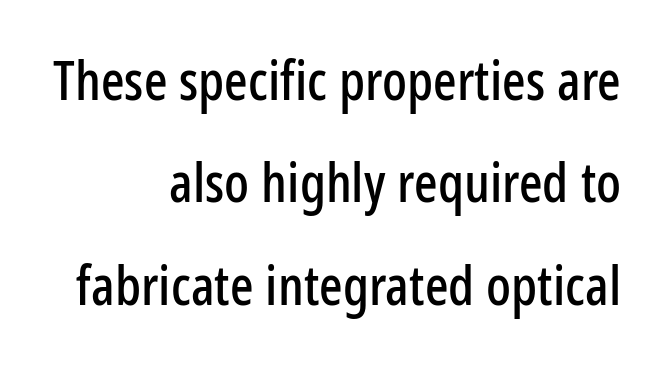
{"serif": "no", "italic": "no", "width": "condensed", "stroke_contrast": "low", "x_height": "medium", "monospaced": "no", "underline": "no", "align": "right", "line_spacing_ratio": 1.86, "letter_spacing": "normal", "letter_spacing_em": 0.0, "glyph_px": 55}
